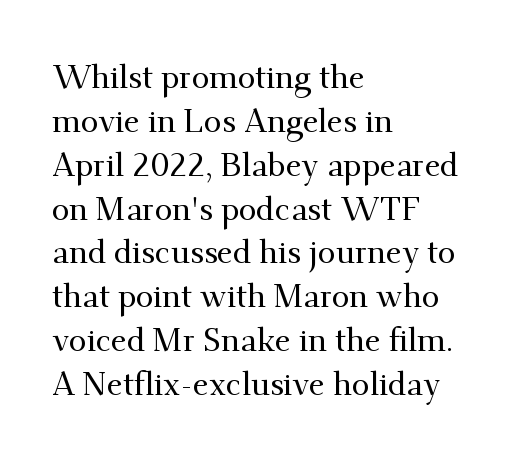
Q: Is the text italic (slanted)? A: No, it is upright.
Q: Is the typeface a serif or a sans-serif typeface? A: Serif.
Q: Is the text underlined? A: No.
Q: How is the paragraph aligned? A: Left-aligned.
Q: Is the spacing between letters normal or unusually wide? A: Normal.
Q: Is the spacing between lines tight, normal or loose? A: Normal.
Q: Width (condensed, normal, or wide)? A: Normal.
Q: Stroke contrast? A: Medium.
Q: x-height? A: Small.
Q: Monospaced? A: No.
